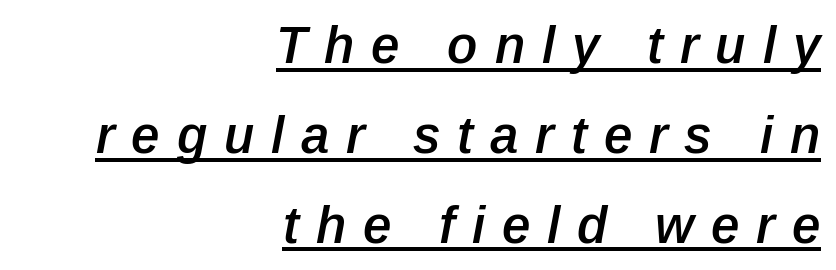
Notice how the passage keeps a crisp vertical edge on the right only. Notice the strokes are somewhat thickened but not fully heavy: this is a semibold. If you drew a line through each stem, it would be angled. The rendering uses natural spacing where letterforms have individual widths.
